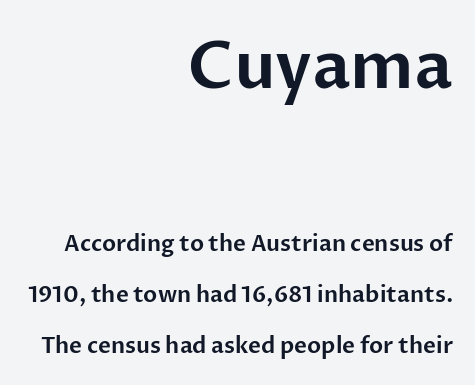
The image shows 66 px sans-serif type, upright; set right-aligned, loose line spacing (2.33x), normal letter spacing, not underlined; the first (top) block is 3.0x larger; low stroke contrast and a medium x-height.
